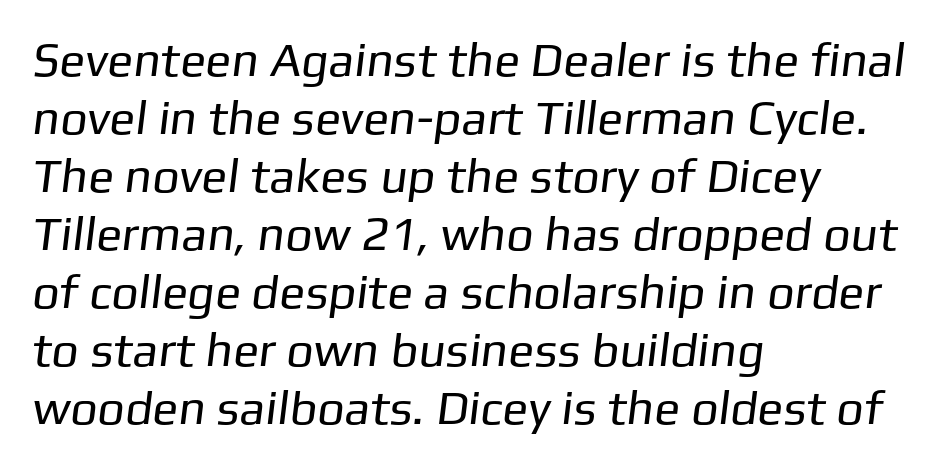
Observe the absence of serifs on each vertical stroke in this sample. No word sits above an underline. Here the designer chose a conventional face with non-uniform glyph widths. Is the type heavy? It reads as light-to-regular instead. Compared with a centered layout, this one pins lines to the left instead.
